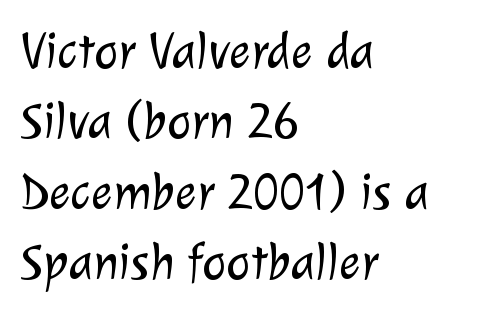
Q: Is the text bold? A: No.
Q: Is the typeface a serif or a sans-serif typeface? A: Sans-serif.
Q: Is the text underlined? A: No.
Q: How is the paragraph aligned? A: Left-aligned.
Q: Is the spacing between letters normal or unusually wide? A: Normal.
Q: Is the spacing between lines tight, normal or loose? A: Normal.
Q: Width (condensed, normal, or wide)? A: Normal.
Q: Stroke contrast? A: Low.
Q: x-height? A: Medium.
Q: Monospaced? A: No.
